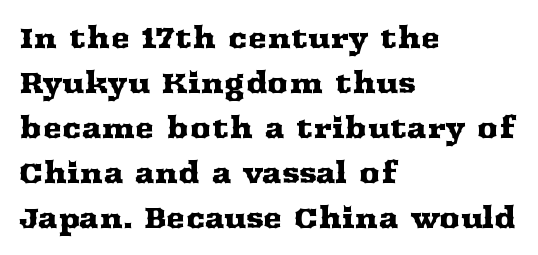
{"serif": "yes", "italic": "no", "width": "wide", "stroke_contrast": "medium", "x_height": "medium", "monospaced": "no", "underline": "no", "align": "left", "line_spacing": "normal", "line_spacing_ratio": 1.55, "letter_spacing": "normal", "letter_spacing_em": 0.0, "glyph_px": 29}
